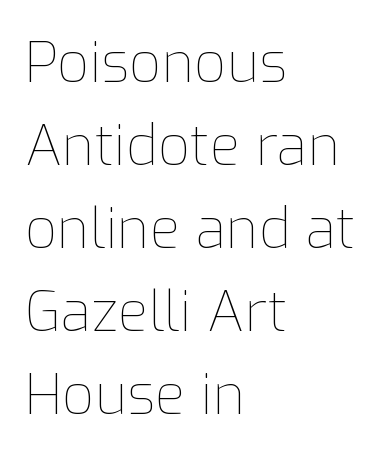
{"italic": "no", "bold": "no", "weight": "thin", "width": "normal", "stroke_contrast": "low", "x_height": "medium", "monospaced": "no", "underline": "no", "align": "left", "line_spacing": "normal", "line_spacing_ratio": 1.48, "letter_spacing": "normal", "letter_spacing_em": 0.0, "glyph_px": 56}
